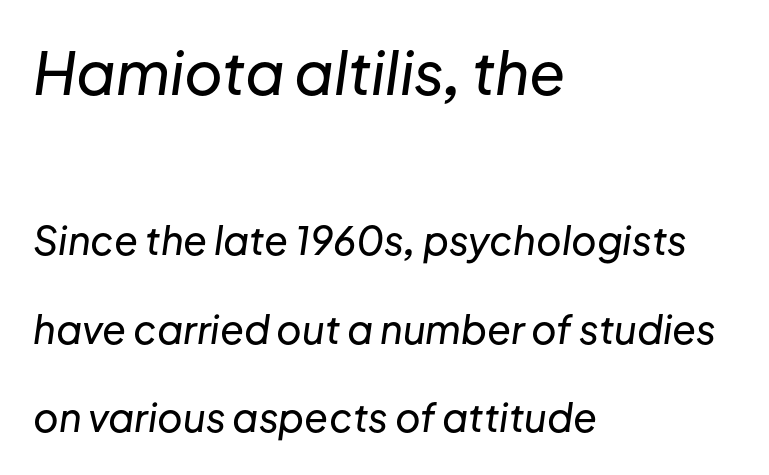
The image shows 59 px text type, italic (leaning right); set left-aligned, loose line spacing (2.27x), normal letter spacing, not underlined; the first (top) block is 1.51x larger; low stroke contrast and a medium x-height.
